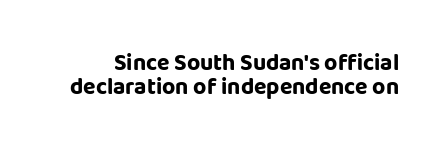
Q: Is the text bold? A: Yes.
Q: Is the text italic (slanted)? A: No, it is upright.
Q: Is the text underlined? A: No.
Q: Is the spacing between letters normal or unusually wide? A: Normal.
Q: Is the spacing between lines tight, normal or loose? A: Tight.
